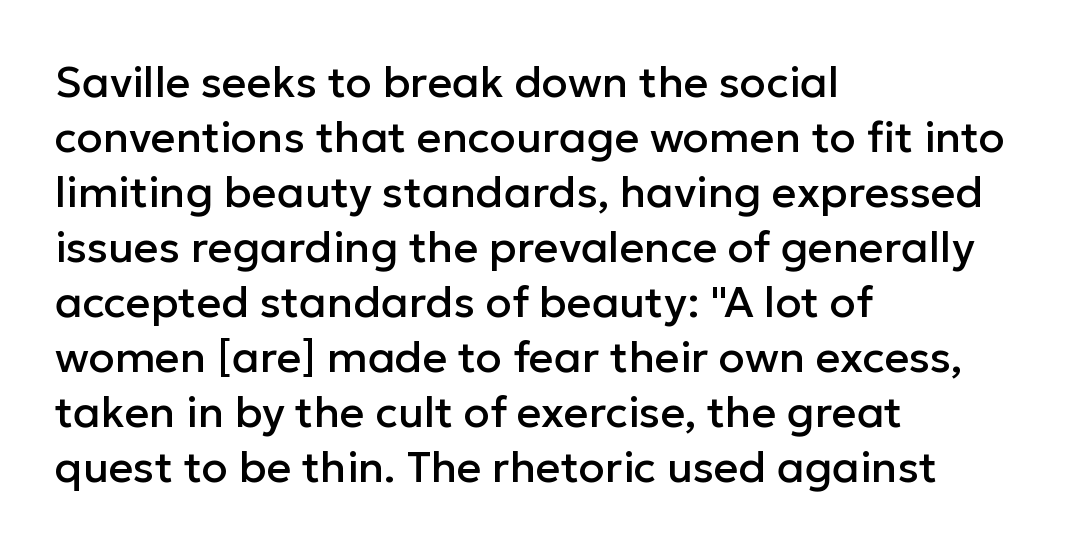
{"serif": "no", "italic": "no", "width": "normal", "stroke_contrast": "low", "x_height": "medium", "monospaced": "no", "underline": "no", "align": "left", "line_spacing": "normal", "line_spacing_ratio": 1.28, "letter_spacing": "normal", "letter_spacing_em": 0.0, "glyph_px": 43}
